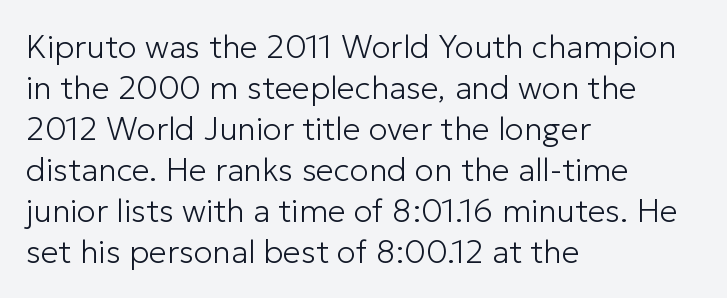
The cut favours lightness, reaching ordinary text weight at its darkest. How would I describe the line gaps? Plain and ordinary. Layout note: lines flush left. Unlike italic type, these characters show no tilt at all. The rendering uses natural spacing where letterforms have individual widths.
